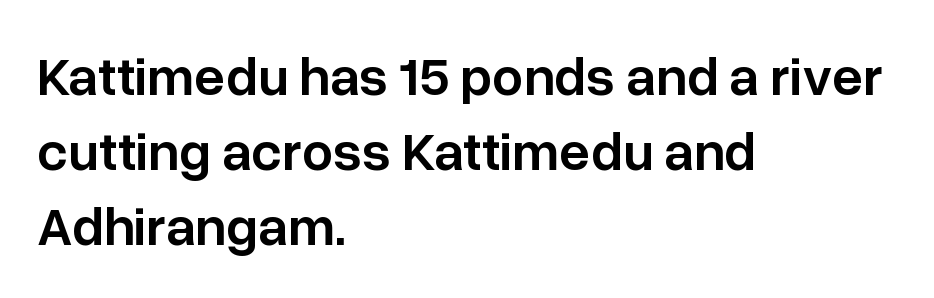
Short note: letters normally spaced. Varying glyph widths throughout — classic text-font behaviour. Stroke thickness is moderately raised; the sample reads as semibold. Which margin do the lines hug? The left one — the right edge is uneven.
